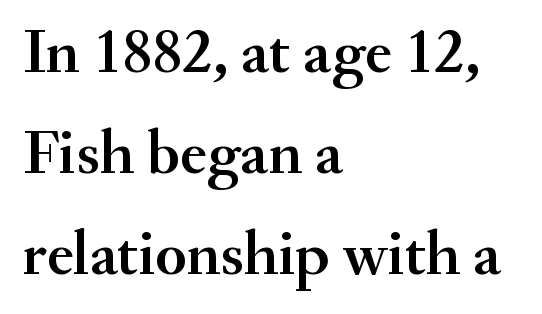
The specimen reads as upright at a glance. Note the varied advance widths — an 'i' is clearly narrower than an 'm'. Students, note that the glyphs here touch the page at normal intervals. Small tapered or slab feet sit at the stroke ends, so this counts as serif. The paragraph shown leans on its left margin.
